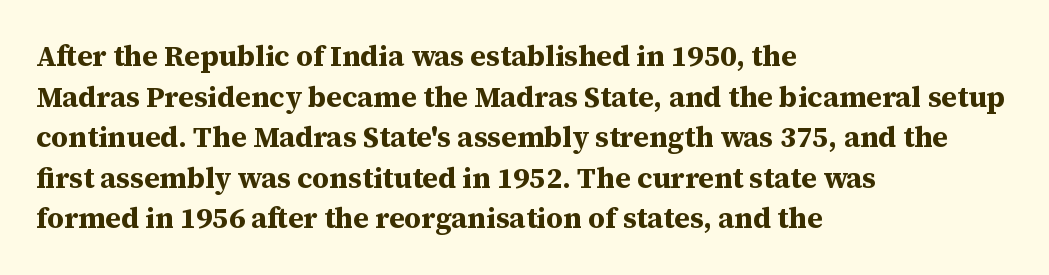
The image shows 29 px bold serif type, upright; set left-aligned, normal line spacing (1.4x), normal letter spacing, not underlined; medium stroke contrast and a medium x-height.
